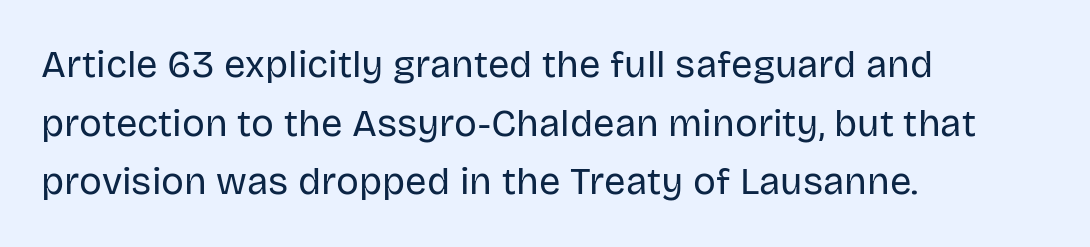
Compared with typical body copy, the letter spacing here is the same. Observe the absence of serifs on each vertical stroke in this sample. The strip under each line holds only bare page. The font sits on the lighter half of the weight spectrum, regular included. Vertical spacing — default. You could not count columns in this text — the font is proportionally spaced.
